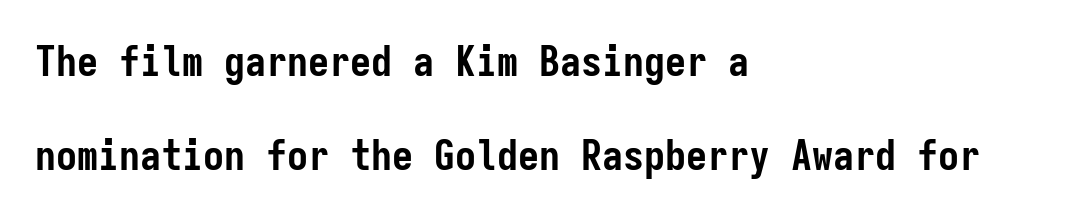
The image shows 42 px semibold, condensed sans-serif type, upright, monospaced; set left-aligned, loose line spacing (2.24x), normal letter spacing, not underlined; low stroke contrast and a medium x-height.
